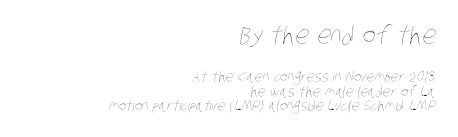
Q: Is the text bold? A: No.
Q: Is the text underlined? A: No.
Q: How is the paragraph aligned? A: Right-aligned.
Q: Is the spacing between letters normal or unusually wide? A: Normal.
Q: Is the spacing between lines tight, normal or loose? A: Tight.
Q: Which block of text is set in a larger size, the first (top) or the second (bottom)? A: The first (top) one.
